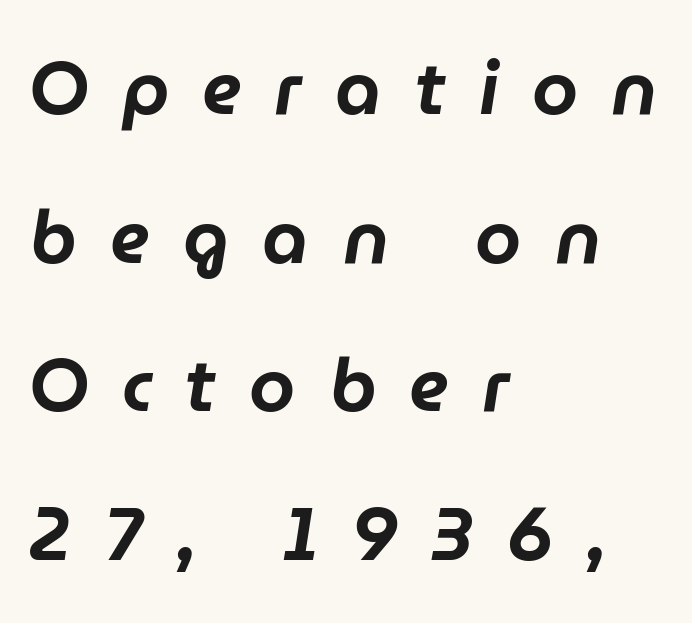
The image shows 74 px text type, italic (leaning right); set left-aligned, loose line spacing (2.01x), unusually wide letter spacing (+0.45 em), not underlined; low stroke contrast and a medium x-height.
